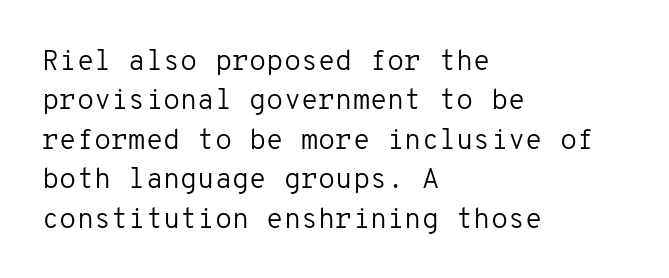
The image shows 28 px regular-weight sans-serif type, upright, monospaced; set left-aligned, normal line spacing (1.41x), normal letter spacing, not underlined; low stroke contrast and a medium x-height.
